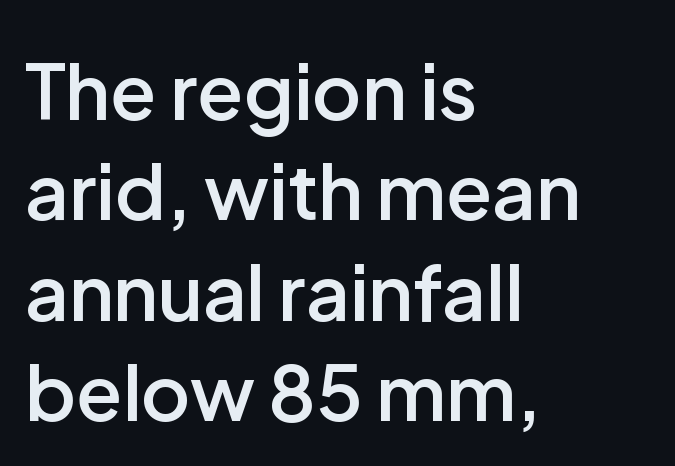
{"serif": "no", "italic": "no", "bold": "semi", "weight": "semibold", "width": "normal", "stroke_contrast": "low", "x_height": "medium", "monospaced": "no", "underline": "no", "align": "left", "line_spacing": "normal", "line_spacing_ratio": 1.32, "letter_spacing": "normal", "letter_spacing_em": 0.0, "glyph_px": 76}
